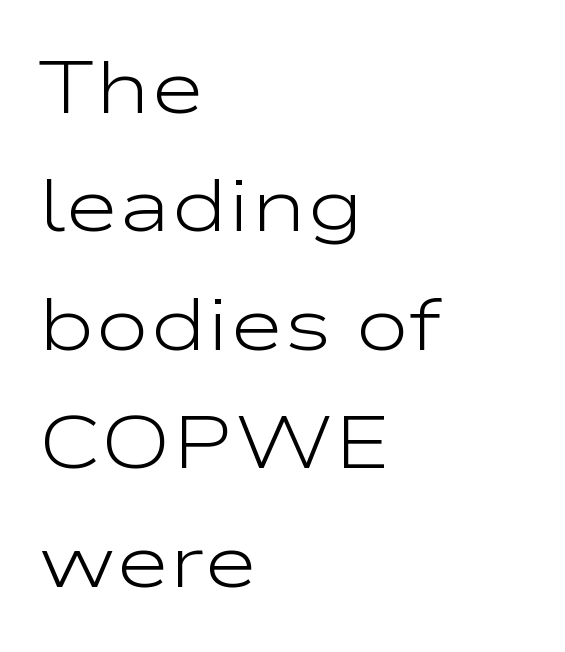
{"serif": "no", "italic": "no", "bold": "no", "weight": "light", "width": "wide", "stroke_contrast": "low", "x_height": "medium", "monospaced": "no", "underline": "no", "align": "left", "line_spacing": "normal", "line_spacing_ratio": 1.6, "letter_spacing": "normal", "letter_spacing_em": 0.0, "glyph_px": 74}
